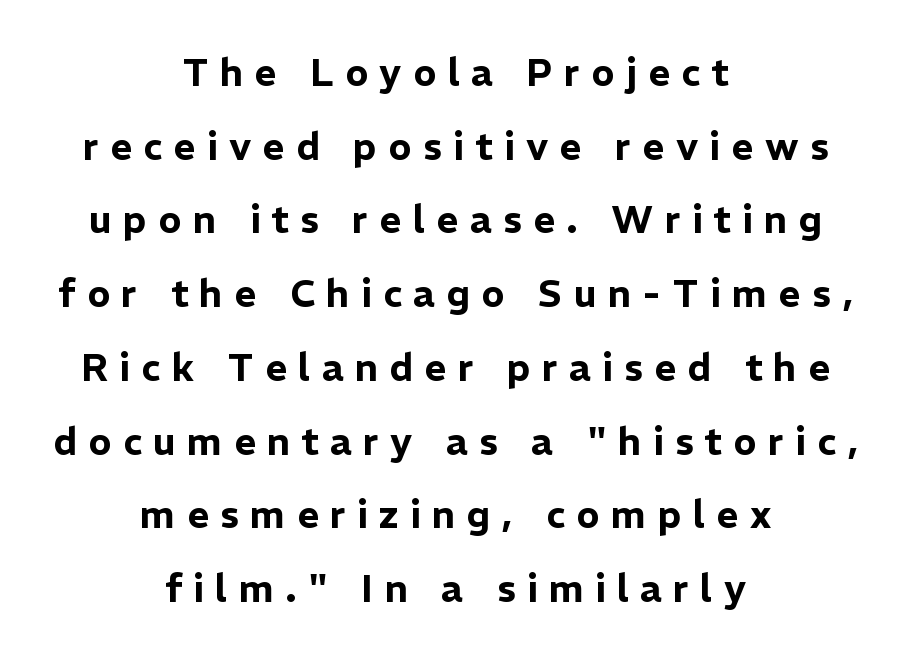
Q: Is the text italic (slanted)? A: No, it is upright.
Q: Is the typeface a serif or a sans-serif typeface? A: Sans-serif.
Q: Is the text underlined? A: No.
Q: How is the paragraph aligned? A: Centered.
Q: Is the spacing between letters normal or unusually wide? A: Unusually wide.
Q: Is the spacing between lines tight, normal or loose? A: Loose.
Q: Width (condensed, normal, or wide)? A: Normal.
Q: Stroke contrast? A: Low.
Q: x-height? A: Medium.
Q: Monospaced? A: No.
